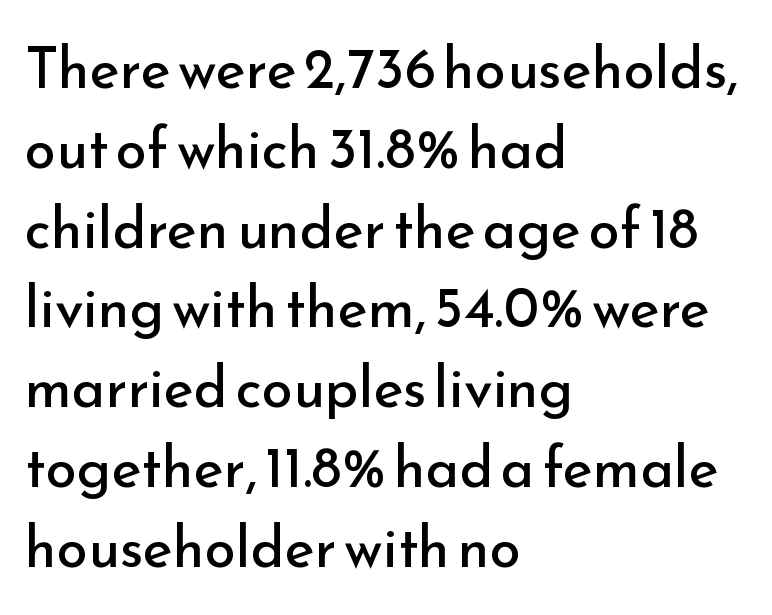
Q: Is the text bold? A: No.
Q: Is the text italic (slanted)? A: No, it is upright.
Q: Is the typeface a serif or a sans-serif typeface? A: Sans-serif.
Q: Is the text underlined? A: No.
Q: How is the paragraph aligned? A: Left-aligned.
Q: Is the spacing between letters normal or unusually wide? A: Normal.
Q: Is the spacing between lines tight, normal or loose? A: Normal.
Q: Width (condensed, normal, or wide)? A: Normal.
Q: Stroke contrast? A: Low.
Q: x-height? A: Small.
Q: Monospaced? A: No.
